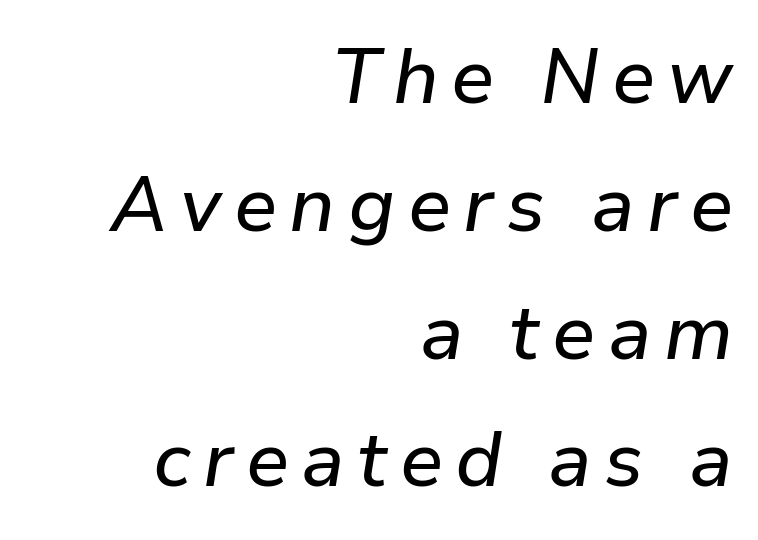
Q: Is the text italic (slanted)? A: Yes, it leans right by about 9 degrees.
Q: Is the text underlined? A: No.
Q: How is the paragraph aligned? A: Right-aligned.
Q: Is the spacing between lines tight, normal or loose? A: Normal.
Q: Width (condensed, normal, or wide)? A: Normal.
Q: Stroke contrast? A: Low.
Q: x-height? A: Medium.
Q: Monospaced? A: No.
